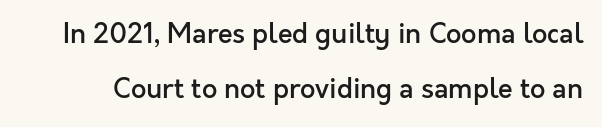
{"italic": "no", "bold": "semi", "underline": "no", "line_spacing": "loose", "line_spacing_ratio": 2.04, "letter_spacing": "normal", "letter_spacing_em": 0.0, "glyph_px": 27}
